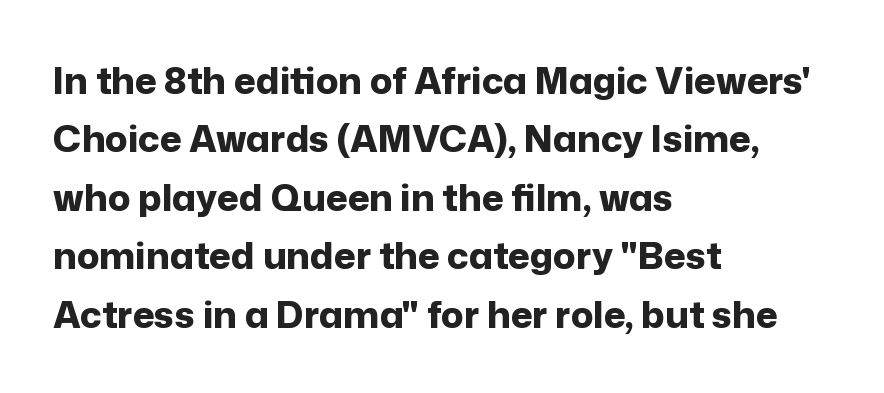
The image shows 37 px bold sans-serif type, upright; set left-aligned, normal line spacing (1.58x), normal letter spacing, not underlined; low stroke contrast and a medium x-height.
